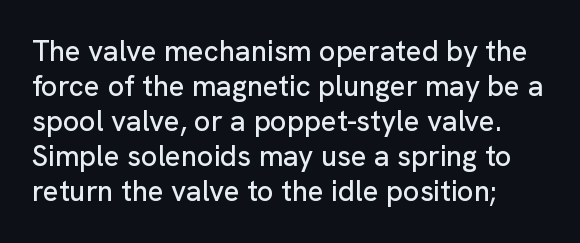
Italic: no, the glyphs are upright roman. A typesetter would call this zero additional tracking. Proportional: the letters do not fall into vertical columns. Examine the stroke ends and you'll find no serifs.
